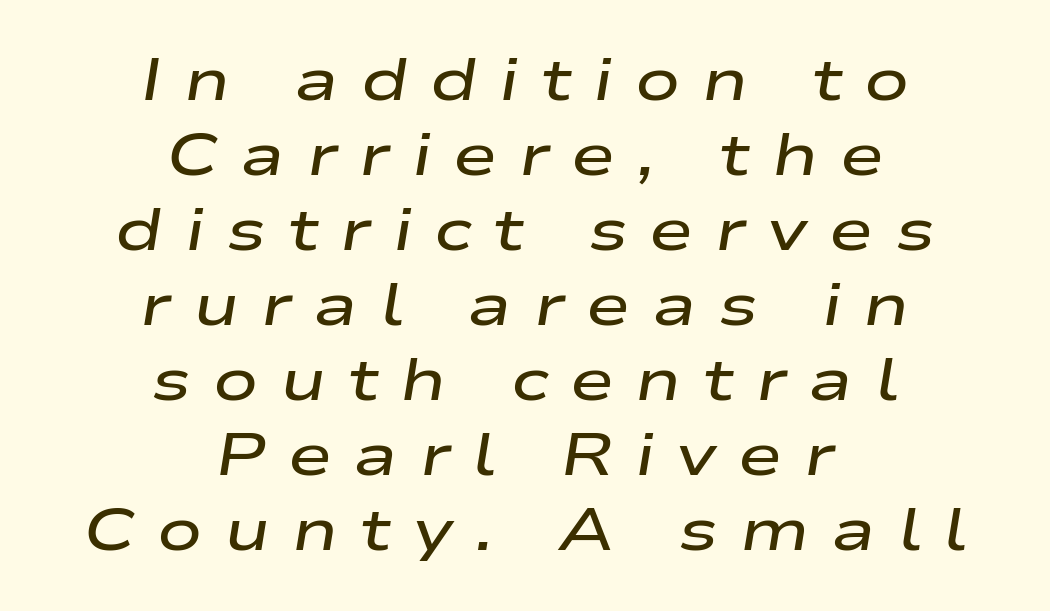
{"italic": "yes", "lean": "right", "slant_degrees": 9, "bold": "semi", "weight": "semibold", "width": "wide", "stroke_contrast": "low", "x_height": "medium", "monospaced": "no", "underline": "no", "align": "center", "line_spacing": "normal", "line_spacing_ratio": 1.25, "letter_spacing": "wide", "letter_spacing_em": 0.36, "glyph_px": 60}
